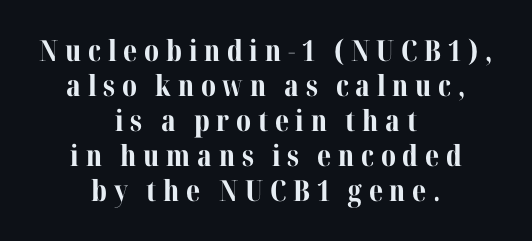
Q: Is the text bold? A: Yes.
Q: Is the text italic (slanted)? A: No, it is upright.
Q: Is the typeface a serif or a sans-serif typeface? A: Serif.
Q: Is the text underlined? A: No.
Q: How is the paragraph aligned? A: Centered.
Q: Is the spacing between letters normal or unusually wide? A: Unusually wide.
Q: Width (condensed, normal, or wide)? A: Normal.
Q: Stroke contrast? A: Medium.
Q: x-height? A: Medium.
Q: Monospaced? A: No.
